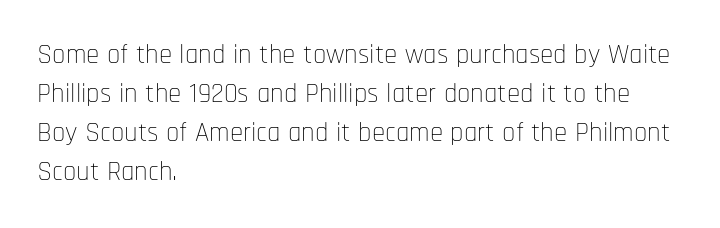
The image shows 27 px text type, upright; set left-aligned, normal line spacing (1.45x), normal letter spacing, not underlined.
